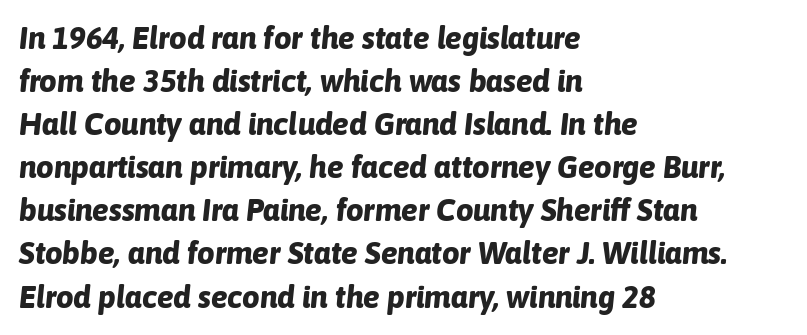
Q: Is the text bold? A: Yes.
Q: Is the text italic (slanted)? A: Yes, it leans right by about 6 degrees.
Q: Is the text underlined? A: No.
Q: How is the paragraph aligned? A: Left-aligned.
Q: Is the spacing between letters normal or unusually wide? A: Normal.
Q: Is the spacing between lines tight, normal or loose? A: Normal.
Q: Width (condensed, normal, or wide)? A: Normal.
Q: Stroke contrast? A: Low.
Q: x-height? A: Medium.
Q: Monospaced? A: No.
